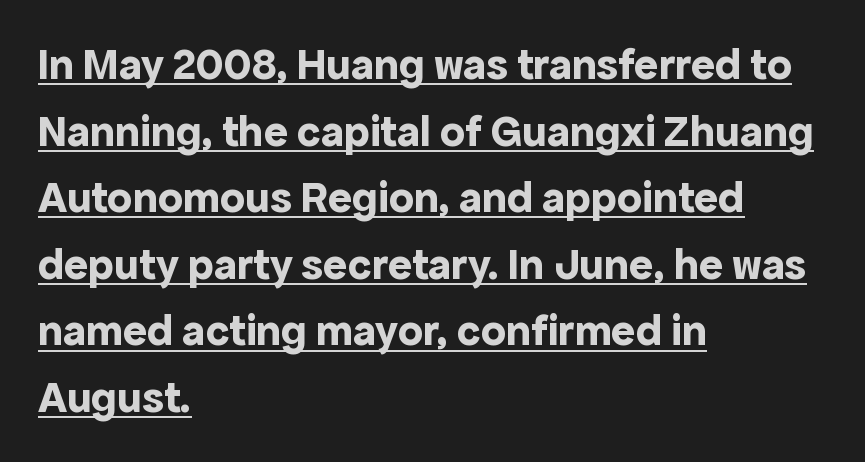
Note the varied advance widths — an 'i' is clearly narrower than an 'm'. Every word sits above its own underline. Ordinary non-slanted type is in use. Typeset ragged right — the left edge is the straight one. Spacing between characters is what you'd get straight out of the box.
